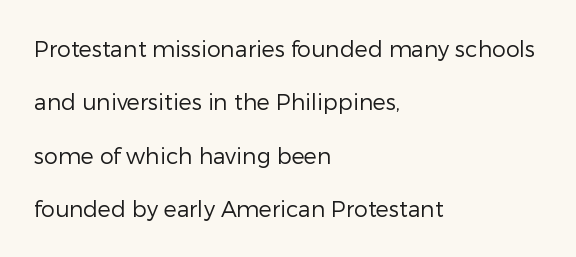
{"italic": "no", "bold": "no", "underline": "no", "align": "left", "line_spacing": "loose", "line_spacing_ratio": 2.43, "letter_spacing": "normal", "letter_spacing_em": 0.0, "glyph_px": 22}
